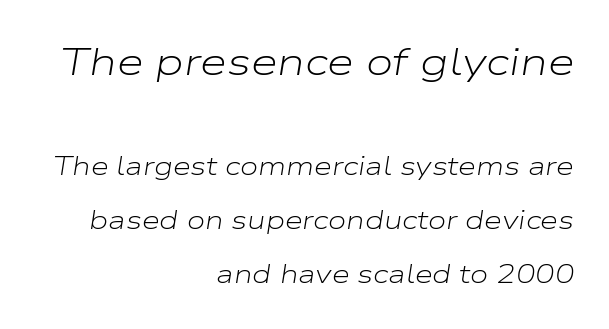
The image shows 39 px light, wide type, italic (leaning right); set right-aligned, loose line spacing (2.09x), normal letter spacing, not underlined; the first (top) block is 1.5x larger; low stroke contrast and a medium x-height.
